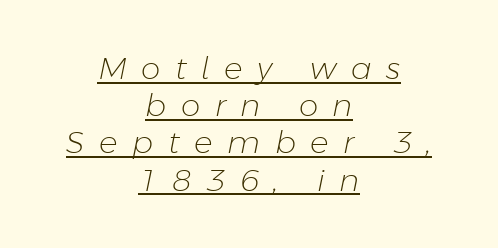
{"italic": "yes", "lean": "right", "slant_degrees": 11, "bold": "no", "weight": "light", "width": "normal", "stroke_contrast": "low", "x_height": "medium", "monospaced": "no", "underline": "yes", "align": "center", "line_spacing_ratio": 1.2, "letter_spacing": "wide", "letter_spacing_em": 0.47, "glyph_px": 31}
